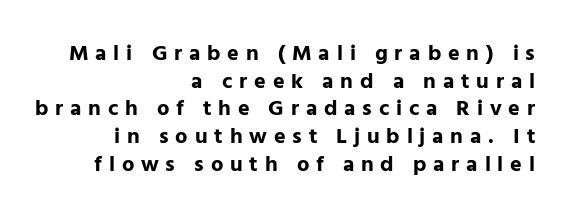
Bare-footed words on every line. I'd describe the lettering as bold — thick and assertive. These lines were composed using upright roman letters. What's the leading like? Ordinary, nothing unusual. Honestly, the letter spacing is so wide it's the main thing you notice.
